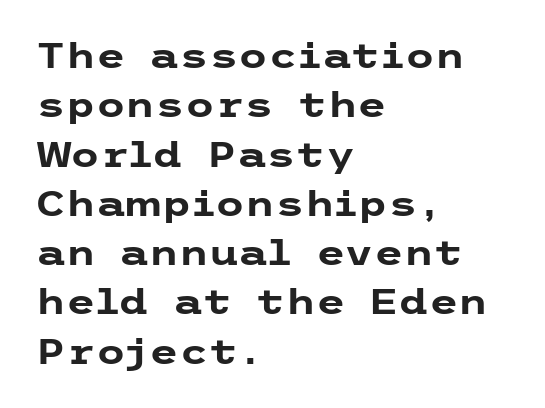
The image shows 34 px heavy, wide sans-serif type, upright; set left-aligned, normal line spacing (1.45x), normal letter spacing, not underlined; low stroke contrast and a medium x-height.
